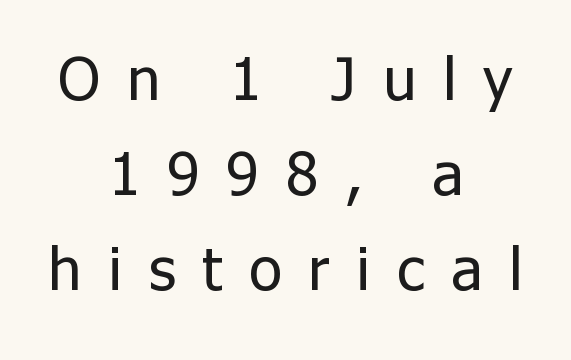
Q: Is the text bold? A: No.
Q: Is the text italic (slanted)? A: No, it is upright.
Q: Is the typeface a serif or a sans-serif typeface? A: Sans-serif.
Q: Is the text underlined? A: No.
Q: How is the paragraph aligned? A: Centered.
Q: Is the spacing between letters normal or unusually wide? A: Unusually wide.
Q: Is the spacing between lines tight, normal or loose? A: Normal.
Q: Width (condensed, normal, or wide)? A: Normal.
Q: Stroke contrast? A: Low.
Q: x-height? A: Medium.
Q: Monospaced? A: No.
